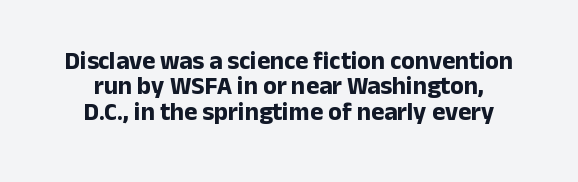
{"italic": "no", "bold": "yes", "underline": "no", "align": "center", "line_spacing": "tight", "line_spacing_ratio": 1.02, "letter_spacing": "normal", "letter_spacing_em": 0.0, "glyph_px": 25}
